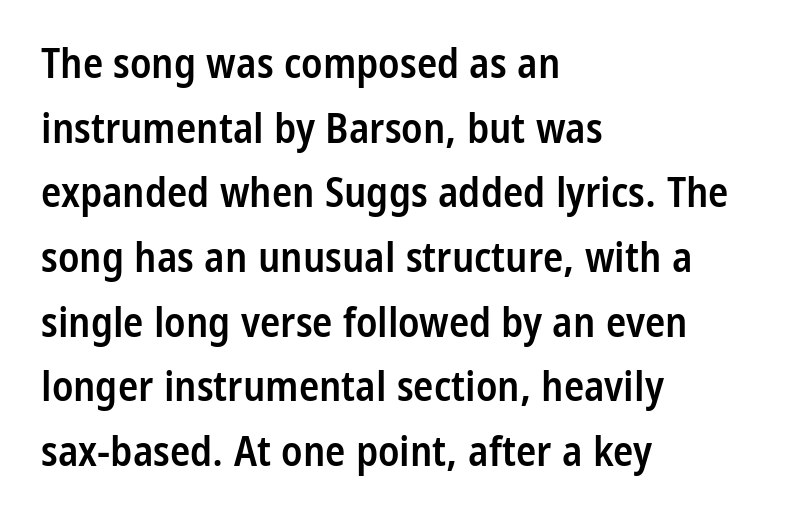
Compared with an ordinary text face, these strokes are moderately heavier — a semibold. A typesetter would label this face a sans. No extra tracking has been applied to these lines. Layout note: lines flush left.
